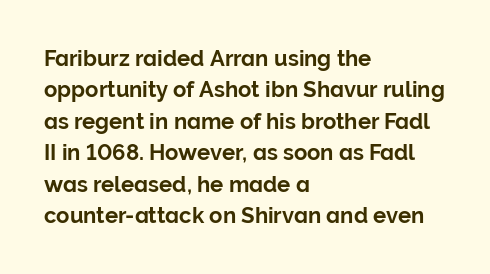
{"italic": "no", "underline": "no", "align": "left", "line_spacing": "normal", "line_spacing_ratio": 1.43, "letter_spacing": "normal", "letter_spacing_em": 0.0, "glyph_px": 22}
